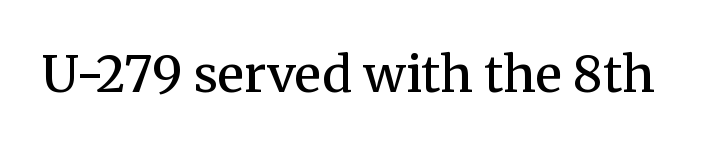
How heavy is the stroke? Medium-heavy — a semibold, shy of bold. Short note: letters normally spaced. This sample uses an upright cut, with every glyph sitting square on the baseline. Honestly, there is no underline to notice here at all. The face used here is proportionally spaced, like ordinary book or web type. You can tell from the footed stems that serif type was used.
